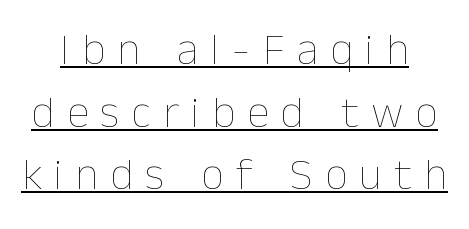
{"italic": "no", "bold": "no", "weight": "thin", "width": "normal", "stroke_contrast": "low", "x_height": "medium", "monospaced": "no", "underline": "yes", "line_spacing": "normal", "line_spacing_ratio": 1.39, "letter_spacing": "wide", "letter_spacing_em": 0.27, "glyph_px": 45}
